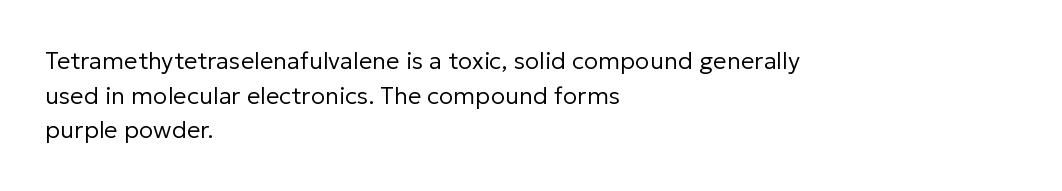
{"italic": "no", "bold": "no", "underline": "no", "align": "left", "line_spacing": "normal", "line_spacing_ratio": 1.44, "letter_spacing": "normal", "letter_spacing_em": 0.0, "glyph_px": 24}
